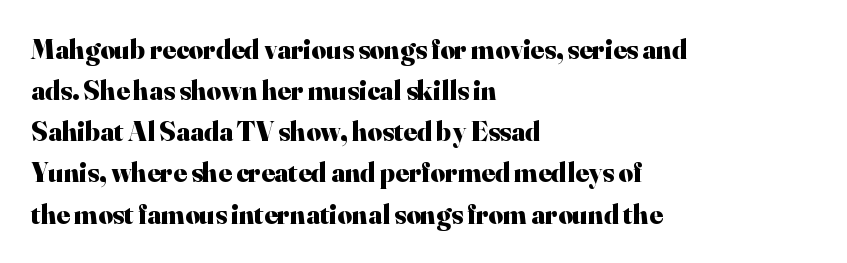
Q: Is the text bold? A: Yes.
Q: Is the text italic (slanted)? A: No, it is upright.
Q: Is the typeface a serif or a sans-serif typeface? A: Serif.
Q: Is the text underlined? A: No.
Q: How is the paragraph aligned? A: Left-aligned.
Q: Is the spacing between letters normal or unusually wide? A: Normal.
Q: Is the spacing between lines tight, normal or loose? A: Normal.
Q: Width (condensed, normal, or wide)? A: Normal.
Q: Stroke contrast? A: High.
Q: x-height? A: Small.
Q: Monospaced? A: No.
